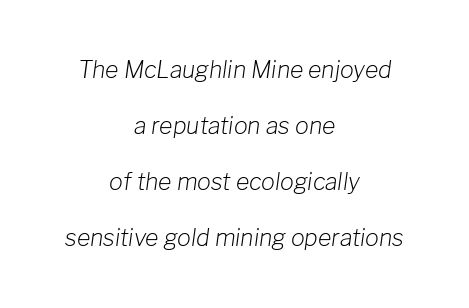
The image shows 23 px text type, italic (leaning right); set centered, loose line spacing (2.44x), normal letter spacing, not underlined.
